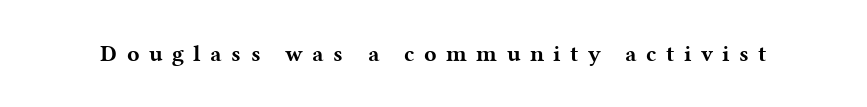
{"italic": "no", "bold": "yes", "underline": "no", "letter_spacing": "wide", "letter_spacing_em": 0.41, "glyph_px": 23}
